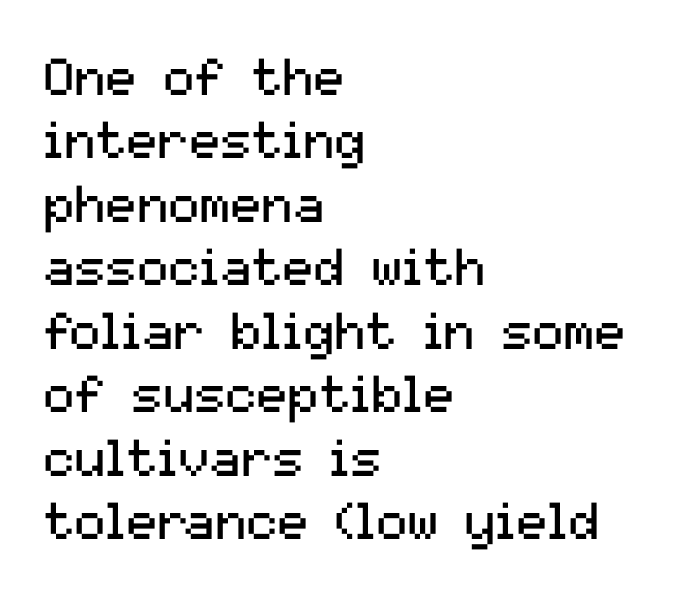
{"serif": "no", "italic": "no", "bold": "no", "weight": "regular", "width": "normal", "stroke_contrast": "medium", "x_height": "medium", "monospaced": "no", "underline": "no", "align": "left", "line_spacing_ratio": 1.22, "letter_spacing": "normal", "letter_spacing_em": 0.0, "glyph_px": 52}
